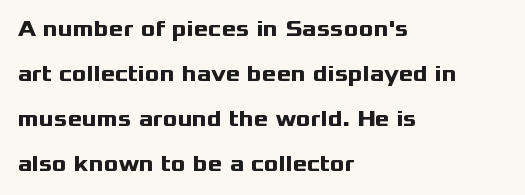
The horizontal fit of the characters is conventional and even. The line-height multiplier appears high, well above default. The paragraph shown leans on its left margin. Letters rest on an invisible, unmarked baseline.
